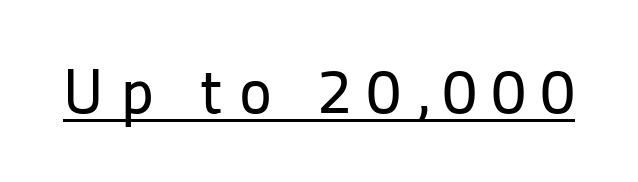
The image shows 63 px sans-serif type, upright; set unusually wide letter spacing (+0.25 em), underlined; low stroke contrast and a medium x-height.
